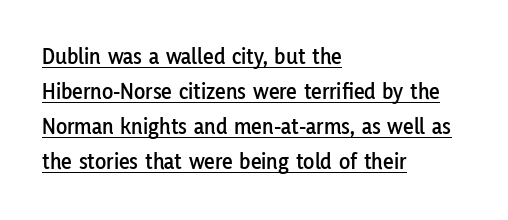
Q: Is the text italic (slanted)? A: No, it is upright.
Q: Is the text underlined? A: Yes.
Q: How is the paragraph aligned? A: Left-aligned.
Q: Is the spacing between letters normal or unusually wide? A: Normal.
Q: Is the spacing between lines tight, normal or loose? A: Normal.
